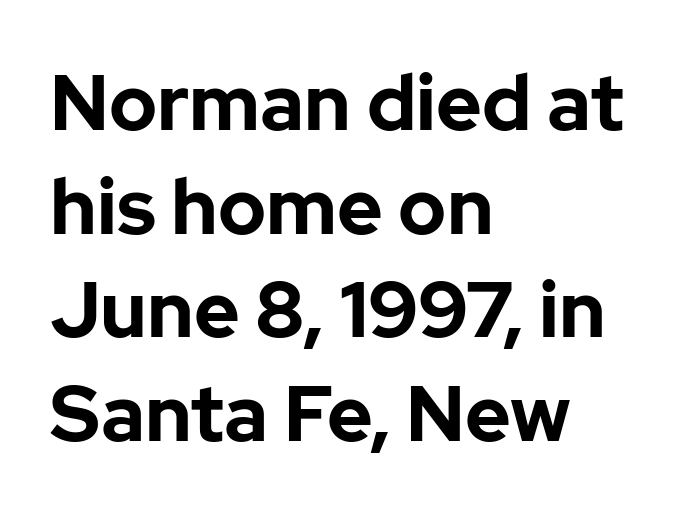
The image shows 78 px bold sans-serif type, upright; set left-aligned, normal line spacing (1.33x), normal letter spacing, not underlined; low stroke contrast and a medium x-height.
